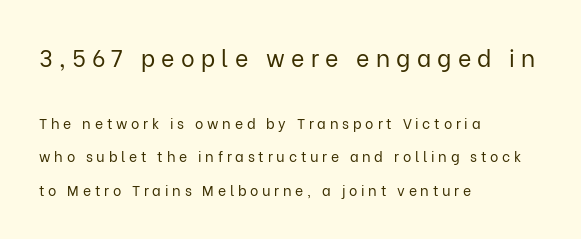
Q: Is the text bold? A: No.
Q: Is the text italic (slanted)? A: No, it is upright.
Q: Is the text underlined? A: No.
Q: How is the paragraph aligned? A: Left-aligned.
Q: Is the spacing between letters normal or unusually wide? A: Unusually wide.
Q: Is the spacing between lines tight, normal or loose? A: Loose.
Q: Which block of text is set in a larger size, the first (top) or the second (bottom)? A: The first (top) one.
